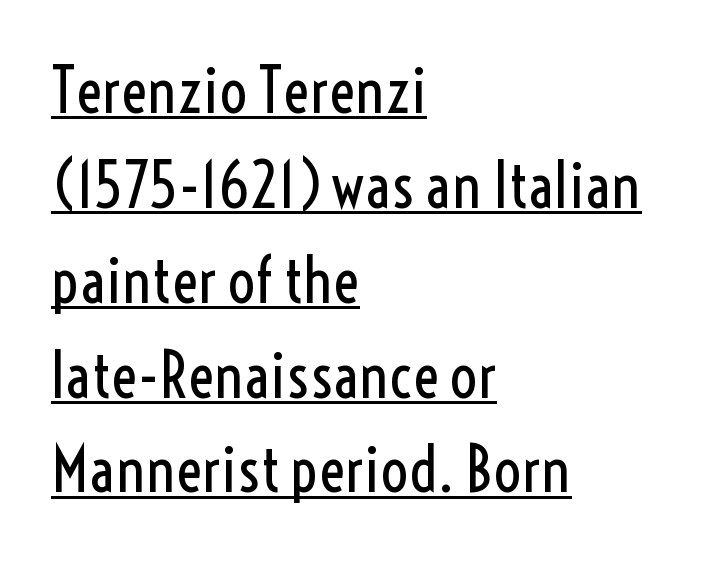
Q: Is the text bold? A: No.
Q: Is the text italic (slanted)? A: No, it is upright.
Q: Is the typeface a serif or a sans-serif typeface? A: Sans-serif.
Q: Is the text underlined? A: Yes.
Q: How is the paragraph aligned? A: Left-aligned.
Q: Is the spacing between letters normal or unusually wide? A: Normal.
Q: Is the spacing between lines tight, normal or loose? A: Normal.
Q: Width (condensed, normal, or wide)? A: Condensed.
Q: x-height? A: Medium.
Q: Monospaced? A: No.
